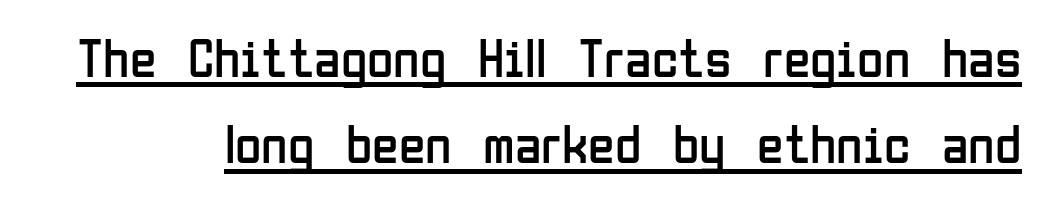
The image shows 54 px regular-weight, condensed sans-serif type, upright; set normal line spacing (1.6x), normal letter spacing, underlined; low stroke contrast and a medium x-height.
